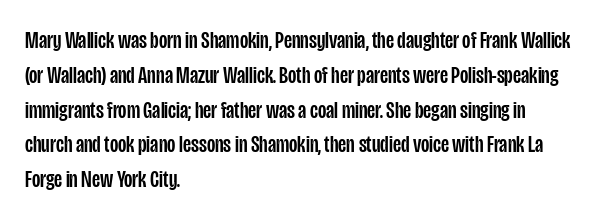
This sample keeps an unexceptional amount of space between lines. These lines keep a tight, regular rhythm from letter to letter. Every stem runs plumb, perpendicular to the baseline. Reading down the block, your eye returns to a fixed left position each line. The string is rendered with underlining switched off.
